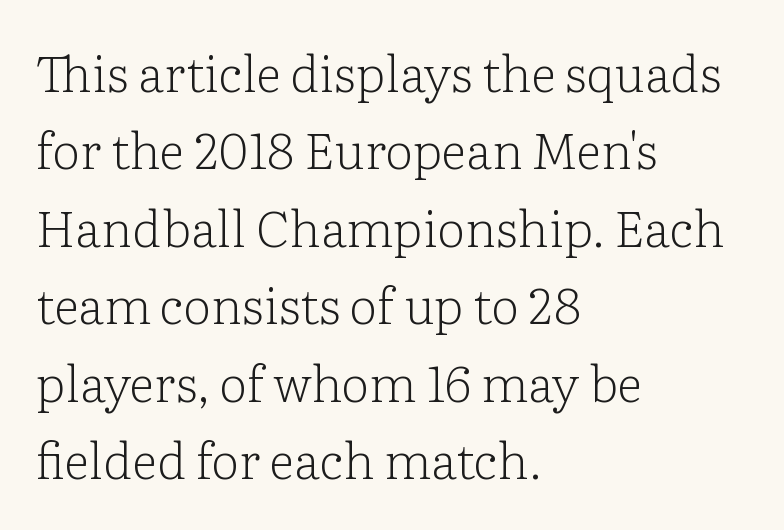
{"serif": "yes", "italic": "no", "bold": "no", "weight": "light", "width": "normal", "stroke_contrast": "low", "x_height": "medium", "monospaced": "no", "underline": "no", "align": "left", "line_spacing": "normal", "line_spacing_ratio": 1.55, "letter_spacing": "normal", "letter_spacing_em": 0.0, "glyph_px": 50}
